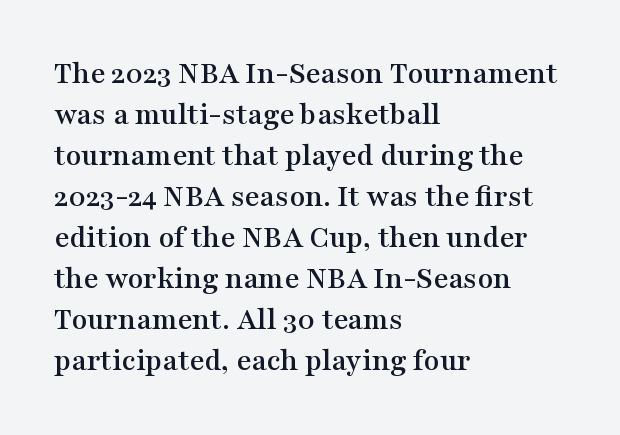
{"serif": "yes", "italic": "no", "width": "wide", "stroke_contrast": "medium", "x_height": "medium", "monospaced": "no", "underline": "no", "align": "left", "line_spacing": "normal", "line_spacing_ratio": 1.28, "letter_spacing": "normal", "letter_spacing_em": 0.0, "glyph_px": 32}
